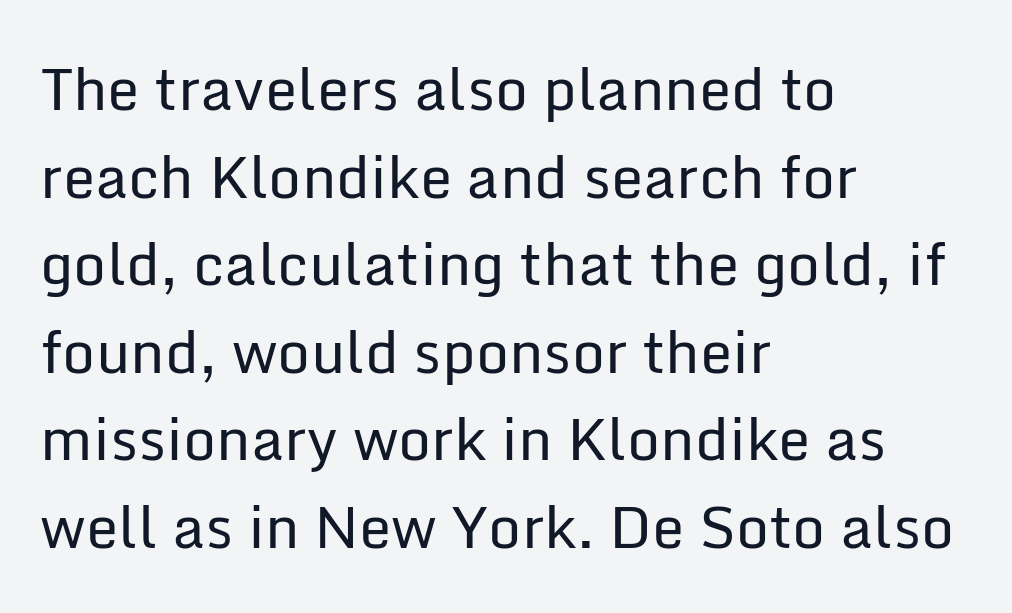
The image shows 58 px regular-weight sans-serif type, upright; set left-aligned, normal line spacing (1.51x), normal letter spacing, not underlined; low stroke contrast and a medium x-height.
